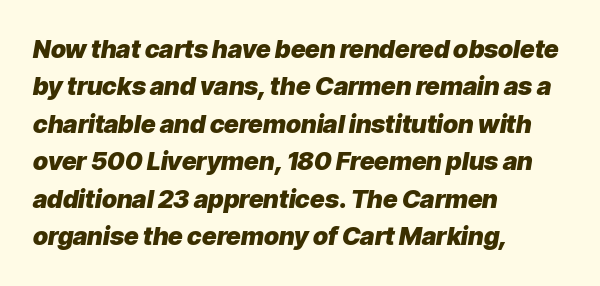
The image shows 25 px bold type, italic (leaning right); set left-aligned, normal line spacing (1.5x), normal letter spacing, not underlined.
